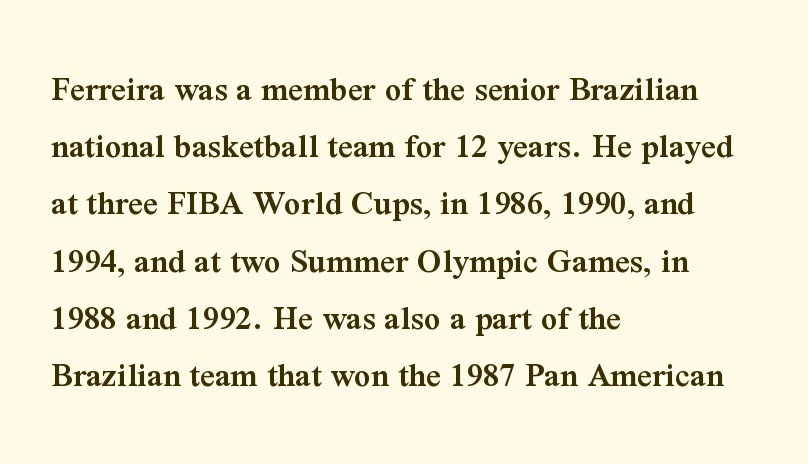
The vertical gap from one line to the next is medium. In terms of posture, this sample is upright. The setting favours the left margin, as ordinary paragraphs usually do. Standard letterfit; no display-style spreading of the glyphs.
